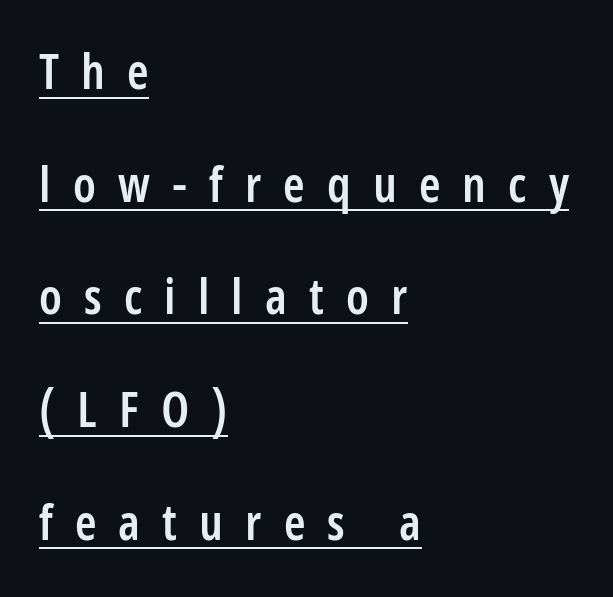
Q: Is the text bold? A: Semi-bold.
Q: Is the text italic (slanted)? A: No, it is upright.
Q: Is the typeface a serif or a sans-serif typeface? A: Sans-serif.
Q: Is the text underlined? A: Yes.
Q: How is the paragraph aligned? A: Left-aligned.
Q: Is the spacing between letters normal or unusually wide? A: Unusually wide.
Q: Is the spacing between lines tight, normal or loose? A: Loose.
Q: Width (condensed, normal, or wide)? A: Condensed.
Q: Stroke contrast? A: Low.
Q: x-height? A: Medium.
Q: Monospaced? A: No.
